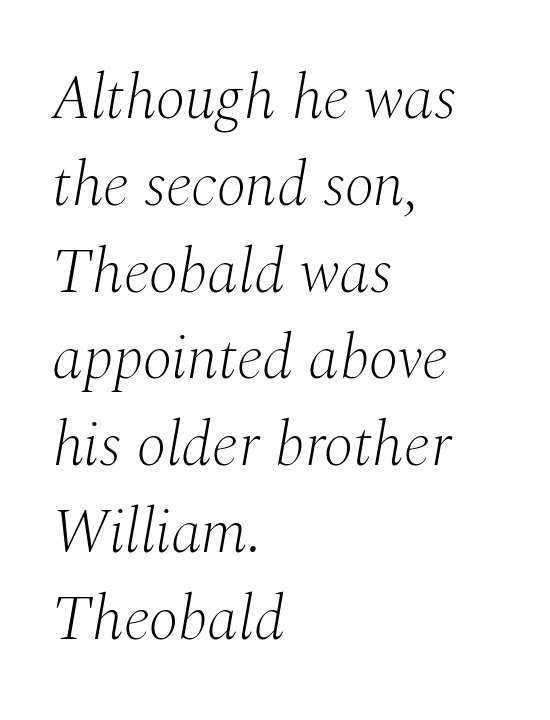
What kind of face is this? One with serifs. Each word holds together tightly as a unit, with standard inter-letter gaps. The font sits on the lighter half of the weight spectrum, regular included. Is the block centered? No — it sits flush against the left margin. Honestly, the row spacing looks completely unremarkable.
